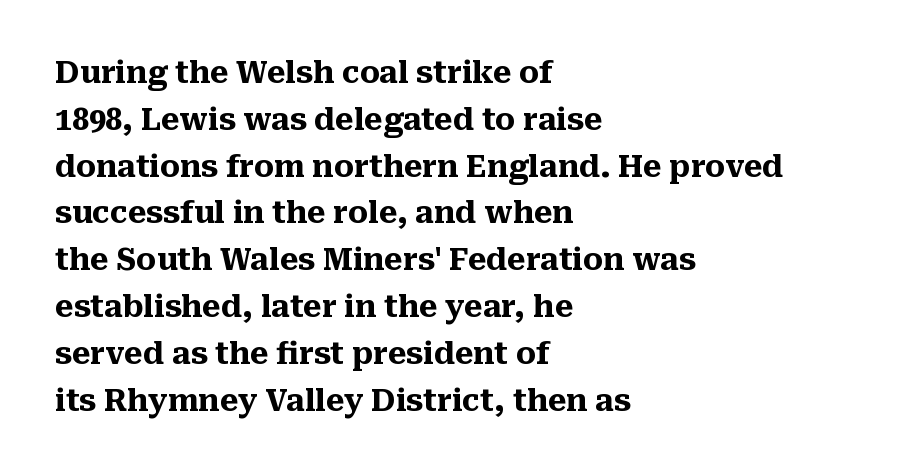
The image shows 30 px heavy serif type, upright; set left-aligned, normal line spacing (1.56x), normal letter spacing, not underlined; medium stroke contrast and a medium x-height.
